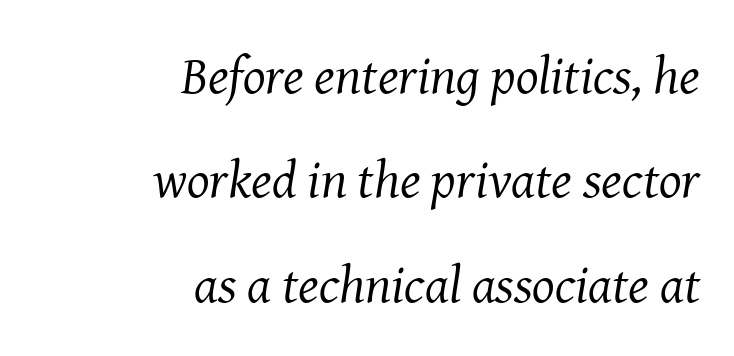
{"serif": "yes", "italic": "yes", "lean": "right", "slant_degrees": 8, "bold": "no", "weight": "regular", "width": "normal", "stroke_contrast": "medium", "x_height": "medium", "monospaced": "no", "underline": "no", "align": "right", "line_spacing": "loose", "line_spacing_ratio": 1.97, "letter_spacing": "normal", "letter_spacing_em": 0.0, "glyph_px": 53}
